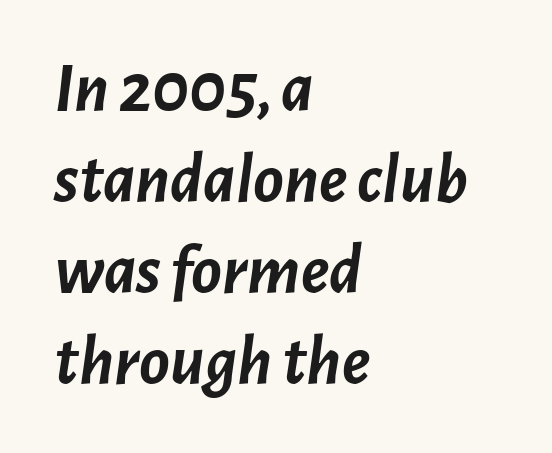
It's the slanting kind of type. The baseline area is clear. Layout note: lines flush left. The face used here is proportionally spaced, like ordinary book or web type. How would I describe the line gaps? Plain and ordinary. You could call the tracking neutral — neither tight nor loose.
